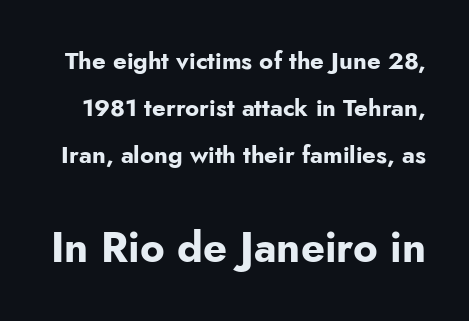
On the weight axis this lands at bold, roughly 700. Varying glyph widths throughout — classic text-font behaviour. The passage shown is not underscored anywhere. Note: smaller setting up top, larger setting below. Check where the strokes stop: nothing finishes them off — pure sans. The leading is generous, giving the passage an open texture.
